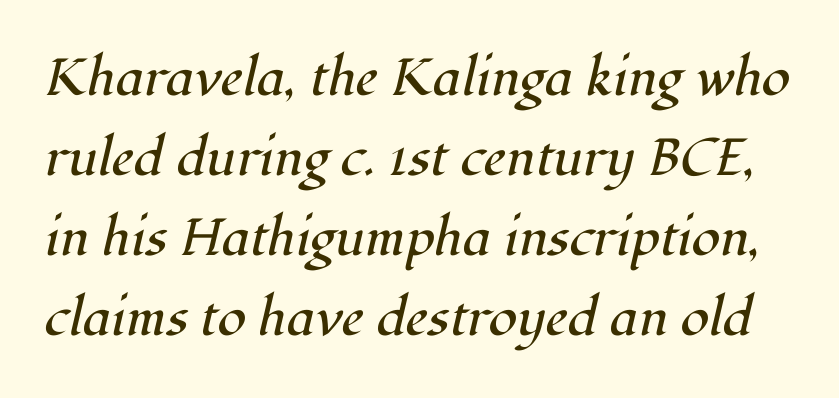
Is this a heavy cut? Hardly; it is regular or lighter. Each letter keeps its own natural width here, so spacing adapts to shape. Characters are canted at an angle relative to the baseline's perpendicular. These lines sit exactly where default settings would place them. Words appear dense and cohesive because spacing is normal.
